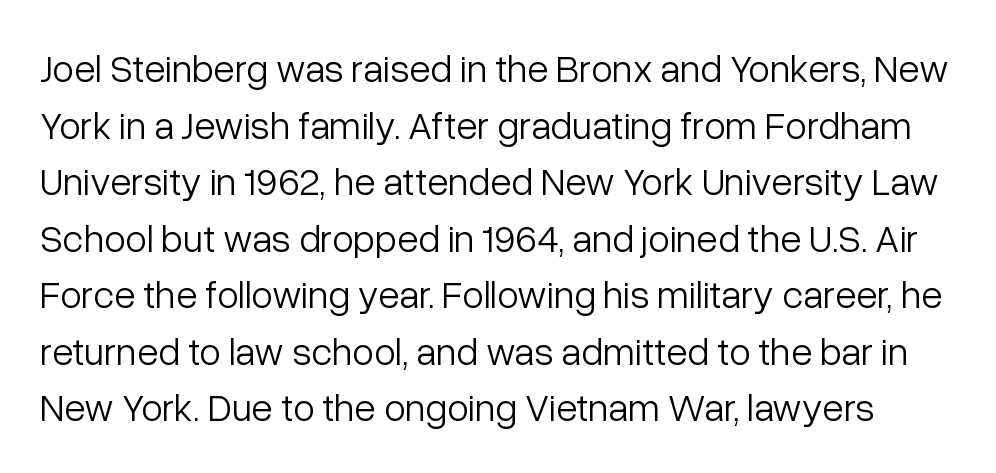
{"serif": "no", "italic": "no", "bold": "no", "weight": "light", "width": "normal", "stroke_contrast": "low", "x_height": "medium", "monospaced": "no", "underline": "no", "line_spacing": "normal", "line_spacing_ratio": 1.45, "letter_spacing": "normal", "letter_spacing_em": 0.0, "glyph_px": 39}
